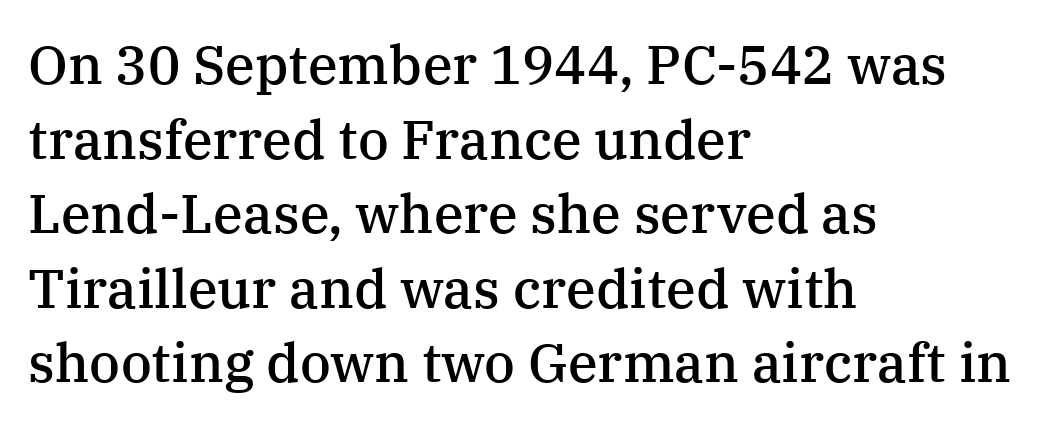
Underlining? Definitely not there. Baseline-to-baseline distance is the conventional proportion of letter height. Note the varied advance widths — an 'i' is clearly narrower than an 'm'. These lines stack with their left ends in a neat column. Look at the stroke-to-counter ratio: somewhat heavy, a semibold.
